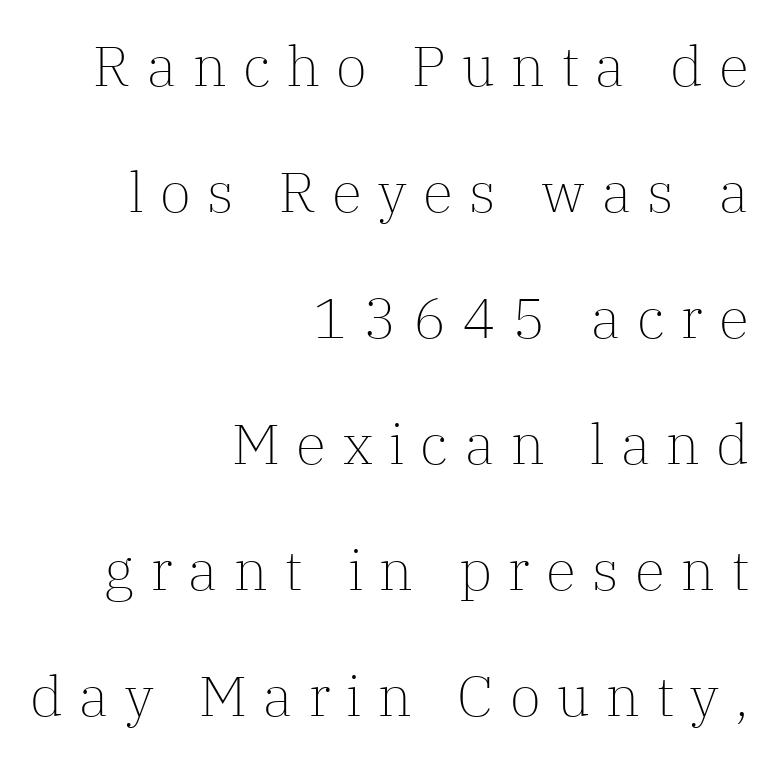
This is serif lettering, the kind often seen in printed books. Where is the straight margin? On the right. The type sits square on the baseline with zero lean. Rows of type keep a wide berth in the vertical direction. Letters rest on an invisible, unmarked baseline. The face used here is rendered with a markedly widened letterfit.
